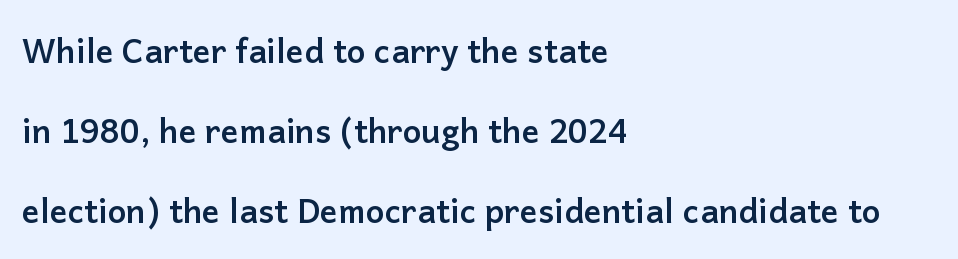
This sample is left-justified, so line endings fall wherever the words run out. The gap between lines stays unmarked. The rendering keeps characters at their native spacing. The characters display no serif detailing; their extremities are plain.
